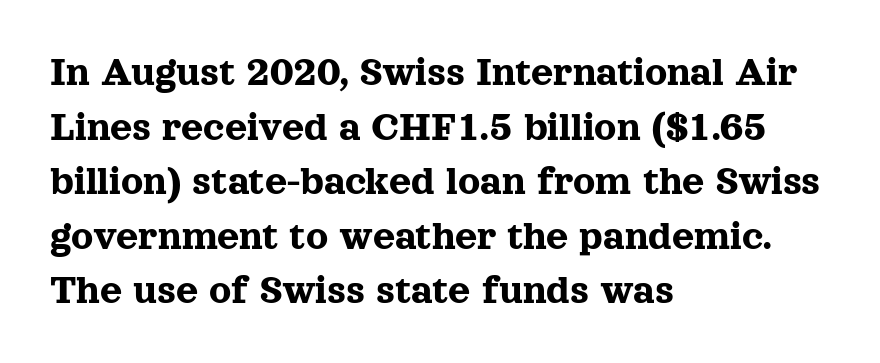
{"serif": "yes", "italic": "no", "width": "normal", "x_height": "medium", "monospaced": "no", "underline": "no", "align": "left", "line_spacing": "normal", "line_spacing_ratio": 1.27, "letter_spacing": "normal", "letter_spacing_em": 0.0, "glyph_px": 43}
